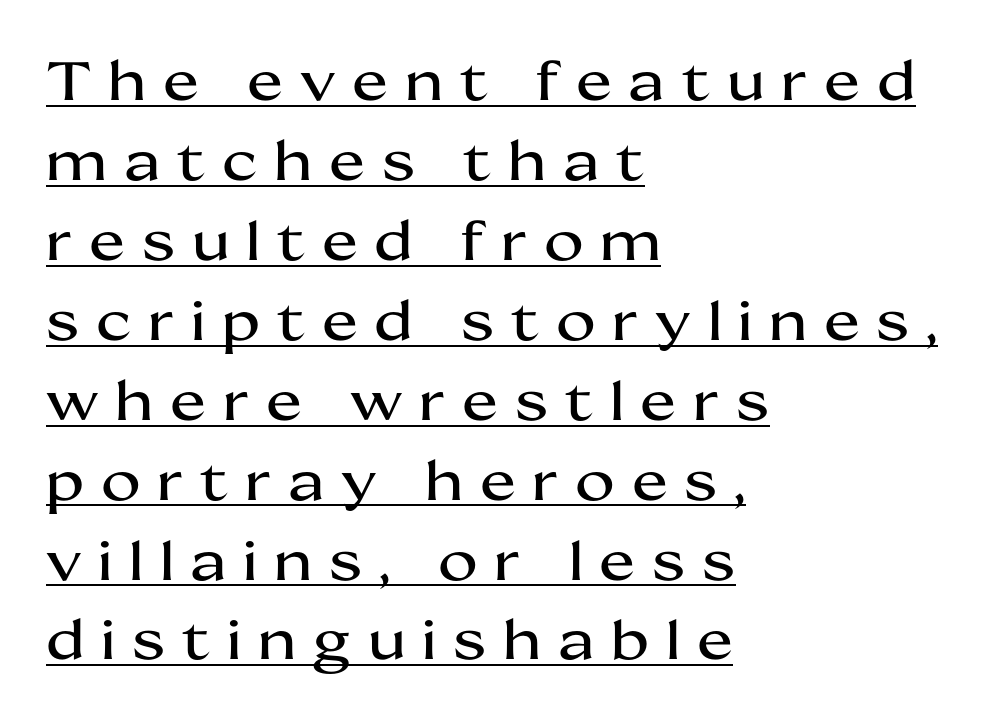
{"italic": "no", "width": "wide", "stroke_contrast": "medium", "x_height": "medium", "monospaced": "no", "underline": "yes", "align": "left", "line_spacing": "normal", "line_spacing_ratio": 1.48, "letter_spacing": "wide", "letter_spacing_em": 0.31, "glyph_px": 54}
